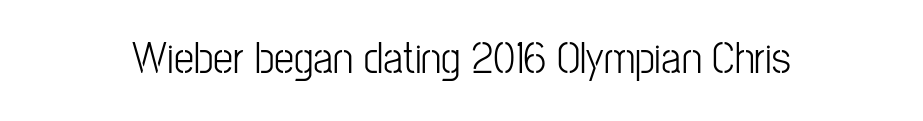
The image shows 45 px condensed sans-serif type, upright; set normal letter spacing, not underlined; low stroke contrast and a medium x-height.
